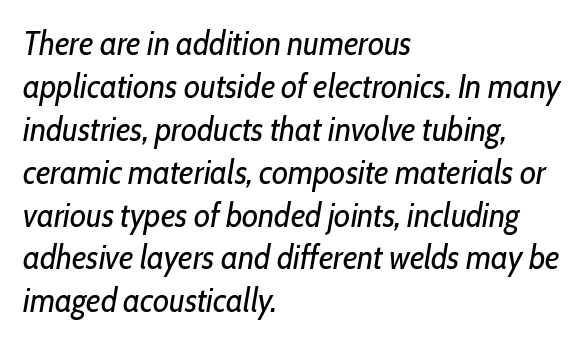
Q: Is the text bold? A: No.
Q: Is the text italic (slanted)? A: Yes, it leans right by about 10 degrees.
Q: Is the text underlined? A: No.
Q: How is the paragraph aligned? A: Left-aligned.
Q: Is the spacing between letters normal or unusually wide? A: Normal.
Q: Is the spacing between lines tight, normal or loose? A: Normal.
Q: Width (condensed, normal, or wide)? A: Condensed.
Q: Stroke contrast? A: Low.
Q: x-height? A: Medium.
Q: Monospaced? A: No.
